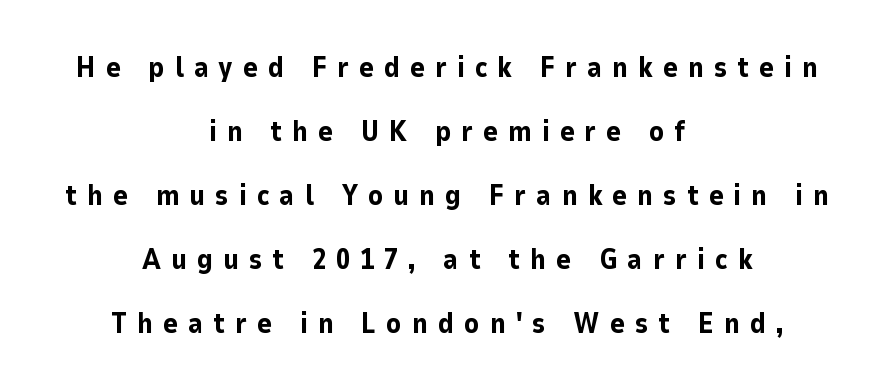
Q: Is the text bold? A: Yes.
Q: Is the text italic (slanted)? A: No, it is upright.
Q: Is the typeface a serif or a sans-serif typeface? A: Sans-serif.
Q: Is the text underlined? A: No.
Q: How is the paragraph aligned? A: Centered.
Q: Is the spacing between letters normal or unusually wide? A: Unusually wide.
Q: Is the spacing between lines tight, normal or loose? A: Loose.
Q: Width (condensed, normal, or wide)? A: Normal.
Q: Stroke contrast? A: Low.
Q: x-height? A: Medium.
Q: Monospaced? A: No.
